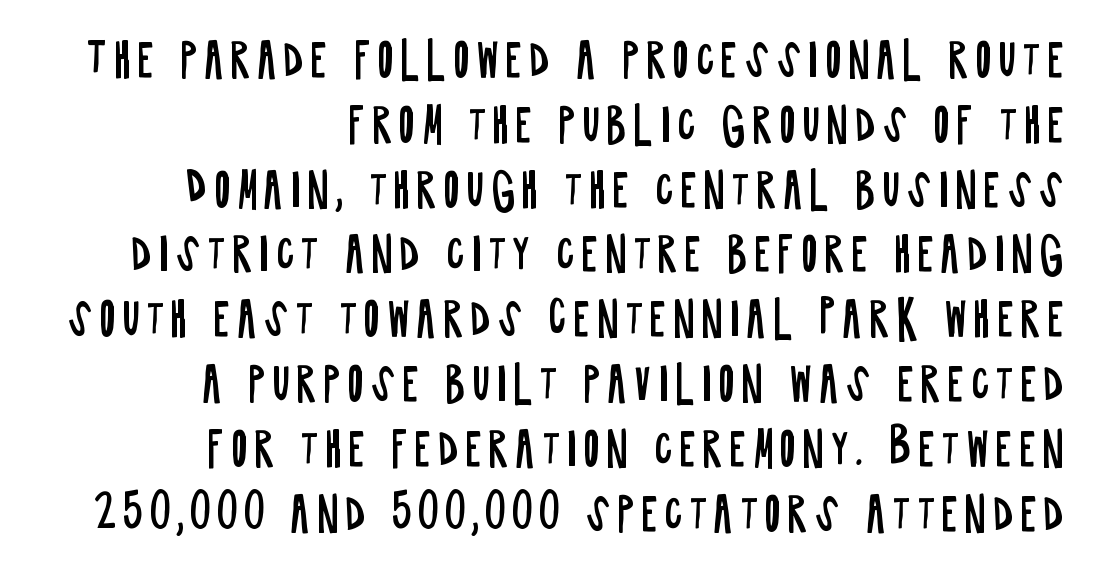
The letters advance in unequal steps, a hallmark of proportional type. The strokes are not fattened; the text isn't bold. A roman cut, with each character standing at attention. Type without underlining. You can tell from the bare stems that sans-serif type was used.
